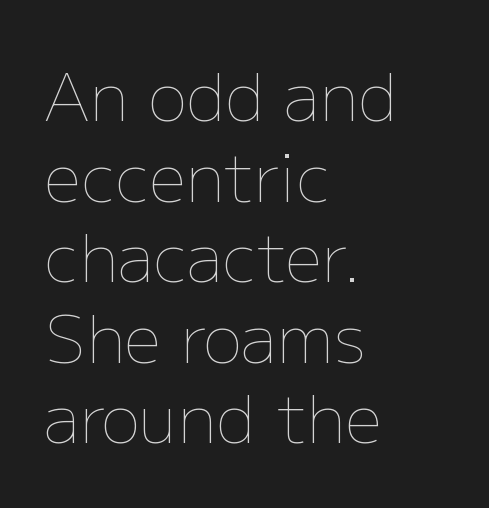
Q: Is the text bold? A: No.
Q: Is the text italic (slanted)? A: No, it is upright.
Q: Is the text underlined? A: No.
Q: How is the paragraph aligned? A: Left-aligned.
Q: Is the spacing between letters normal or unusually wide? A: Normal.
Q: Width (condensed, normal, or wide)? A: Normal.
Q: Stroke contrast? A: Low.
Q: x-height? A: Medium.
Q: Monospaced? A: No.
